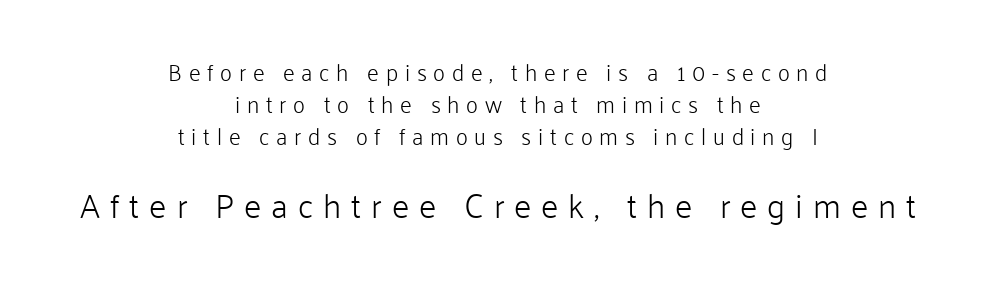
The image shows 34 px light sans-serif type, upright; set centered, normal line spacing (1.39x), unusually wide letter spacing (+0.29 em), not underlined; the second (bottom) block is 1.48x larger; low stroke contrast and a medium x-height.
